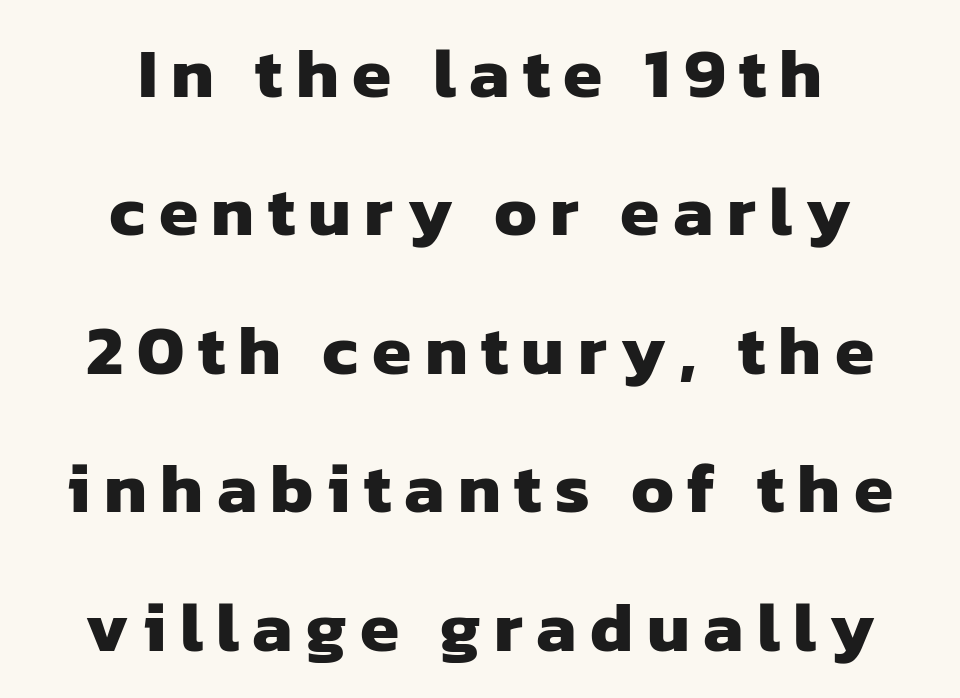
{"serif": "no", "bold": "yes", "weight": "heavy", "width": "normal", "stroke_contrast": "low", "x_height": "medium", "monospaced": "no", "underline": "no", "align": "center", "line_spacing": "loose", "line_spacing_ratio": 1.95, "glyph_px": 71}
